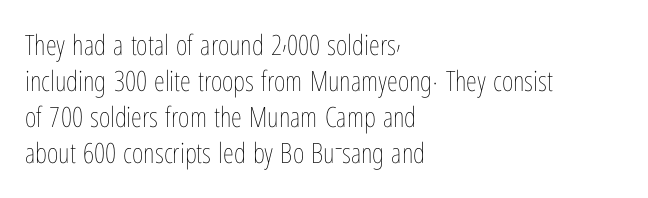
The image shows 28 px thin, condensed type, upright; set left-aligned, normal line spacing (1.29x), normal letter spacing, not underlined; low stroke contrast and a medium x-height.
